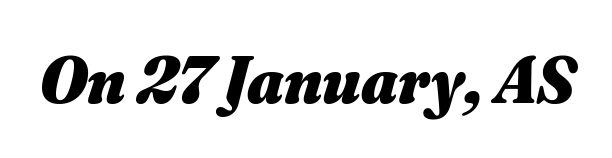
Any mark beneath the type? The region is blank. Typesetter's note: full bold, strokes at maximum text heaviness. The passage shown is typed in a proportional face where columns would drift. A typesetter would call this zero additional tracking.
